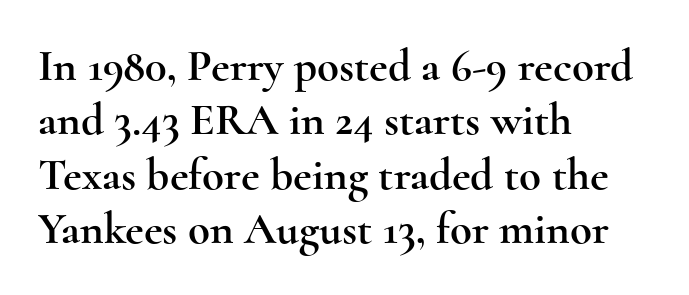
{"serif": "yes", "italic": "no", "width": "wide", "x_height": "small", "monospaced": "no", "underline": "no", "align": "left", "line_spacing_ratio": 1.21, "letter_spacing": "normal", "letter_spacing_em": 0.0, "glyph_px": 45}
